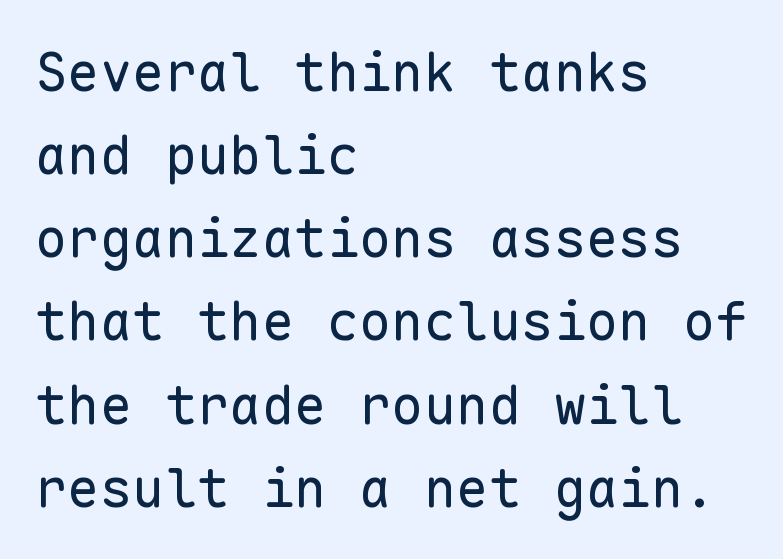
Underlining? Definitely not there. Each word holds together tightly as a unit, with standard inter-letter gaps. Tall strokes in this sample are plumb rather than angled. This sample has the even, mechanical cadence of fixed-width lettering.
